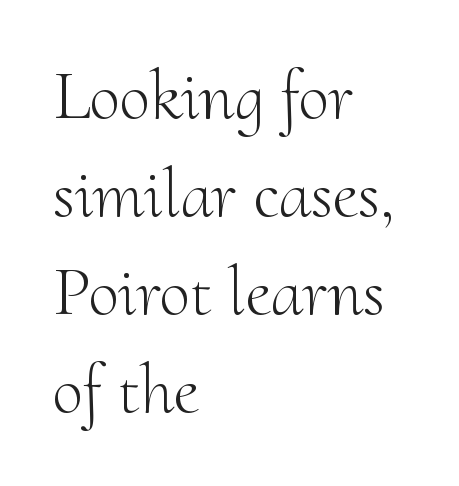
The image shows 70 px light serif type, upright; set left-aligned, normal line spacing (1.4x), normal letter spacing, not underlined; medium stroke contrast and a small x-height.
